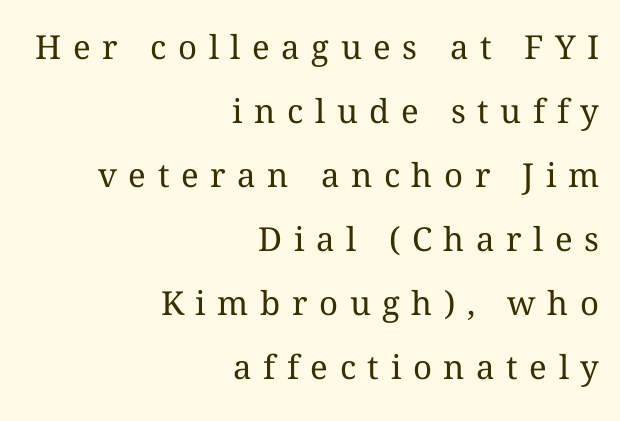
{"italic": "no", "bold": "no", "weight": "regular", "width": "normal", "stroke_contrast": "medium", "x_height": "medium", "monospaced": "no", "underline": "no", "align": "right", "line_spacing": "loose", "line_spacing_ratio": 1.94, "letter_spacing": "wide", "letter_spacing_em": 0.35, "glyph_px": 33}
